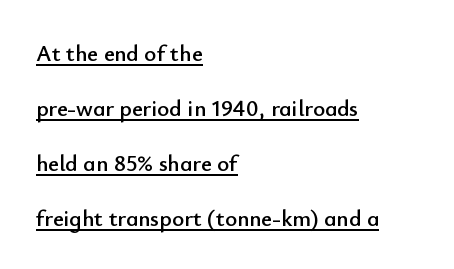
The image shows 23 px text type, upright; set left-aligned, loose line spacing (2.39x), normal letter spacing, underlined.
